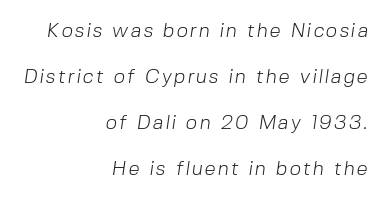
The image shows 20 px text type; set right-aligned, loose line spacing (2.3x), not underlined.
